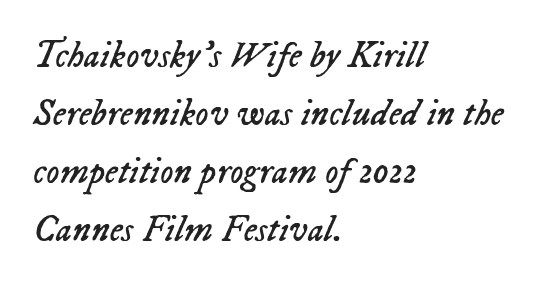
Q: Is the text bold? A: No.
Q: Is the text italic (slanted)? A: Yes, it leans right by about 23 degrees.
Q: Is the text underlined? A: No.
Q: How is the paragraph aligned? A: Left-aligned.
Q: Is the spacing between letters normal or unusually wide? A: Normal.
Q: Is the spacing between lines tight, normal or loose? A: Normal.
Q: Width (condensed, normal, or wide)? A: Normal.
Q: Stroke contrast? A: Low.
Q: x-height? A: Medium.
Q: Monospaced? A: No.
